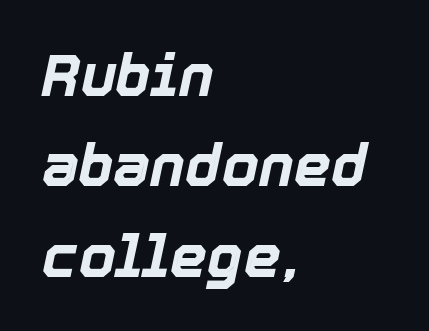
The image shows 59 px bold type, italic (leaning right); set left-aligned, normal line spacing (1.53x), normal letter spacing, not underlined; a medium x-height.
